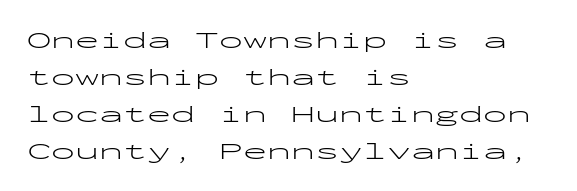
Q: Is the text bold? A: No.
Q: Is the text italic (slanted)? A: No, it is upright.
Q: Is the text underlined? A: No.
Q: How is the paragraph aligned? A: Left-aligned.
Q: Is the spacing between letters normal or unusually wide? A: Normal.
Q: Is the spacing between lines tight, normal or loose? A: Normal.
